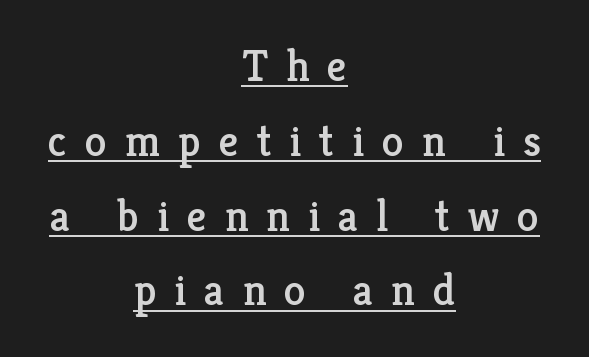
{"serif": "yes", "italic": "no", "width": "normal", "stroke_contrast": "low", "x_height": "medium", "monospaced": "no", "underline": "yes", "align": "center", "line_spacing": "normal", "line_spacing_ratio": 1.7, "letter_spacing": "wide", "letter_spacing_em": 0.41, "glyph_px": 44}
